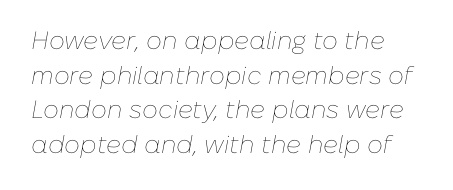
The image shows 25 px text type, italic (leaning right); set normal line spacing (1.39x), normal letter spacing, not underlined.
